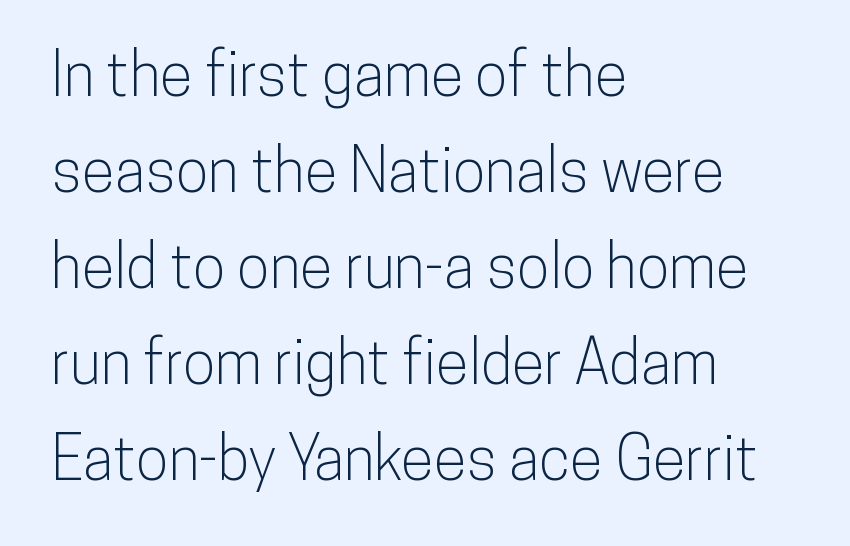
{"serif": "no", "italic": "no", "width": "condensed", "stroke_contrast": "low", "x_height": "medium", "monospaced": "no", "underline": "no", "align": "left", "line_spacing": "normal", "line_spacing_ratio": 1.6, "letter_spacing": "normal", "letter_spacing_em": 0.0, "glyph_px": 60}
